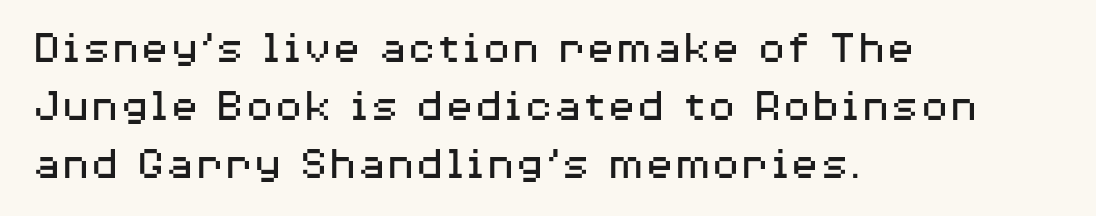
The image shows 48 px regular-weight, wide sans-serif type, upright; set left-aligned, line spacing 1.21x, normal letter spacing, not underlined; medium stroke contrast and a medium x-height.
